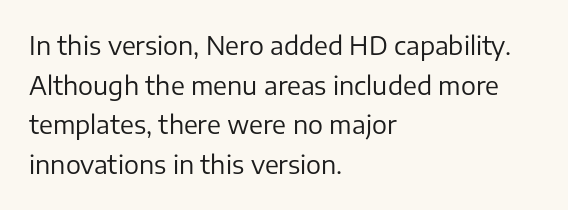
The image shows 25 px text type, upright; set left-aligned, normal line spacing (1.59x), normal letter spacing, not underlined.
